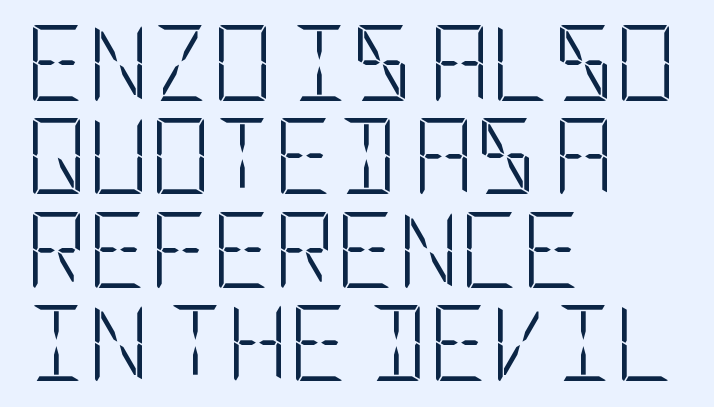
The image shows 76 px light, condensed sans-serif type, upright; set left-aligned, line spacing 1.23x, normal letter spacing, not underlined; low stroke contrast and a large x-height.
